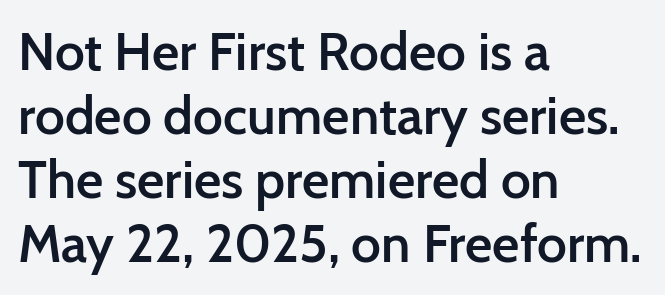
The typography opts for an upright posture over an oblique one. Think of a printed novel: that variable character pitch is what you see here. Where is the straight margin? On the left. Anything drawn beneath the words? Only blank space.
